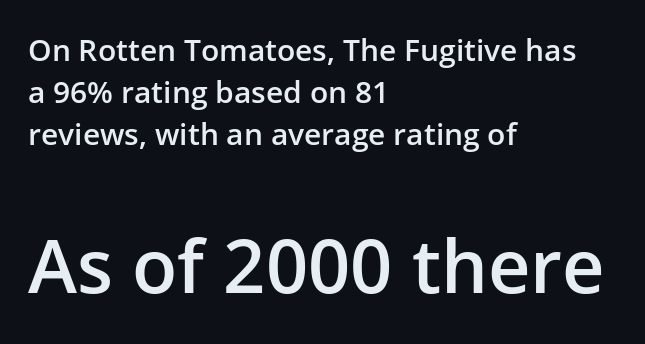
Underlining? Definitely not there. Bold? Not quite — semibold, heavier than regular but stopping short. The line texture is even and compact thanks to regular tracking. Here the designer chose a conventional face with non-uniform glyph widths. Where is the straight margin? On the left.
